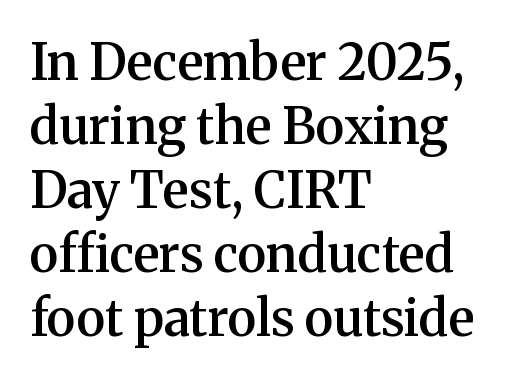
Q: Is the text bold? A: Semi-bold.
Q: Is the text italic (slanted)? A: No, it is upright.
Q: Is the typeface a serif or a sans-serif typeface? A: Serif.
Q: Is the text underlined? A: No.
Q: How is the paragraph aligned? A: Left-aligned.
Q: Is the spacing between letters normal or unusually wide? A: Normal.
Q: Is the spacing between lines tight, normal or loose? A: Normal.
Q: Width (condensed, normal, or wide)? A: Normal.
Q: Stroke contrast? A: Medium.
Q: x-height? A: Medium.
Q: Monospaced? A: No.
